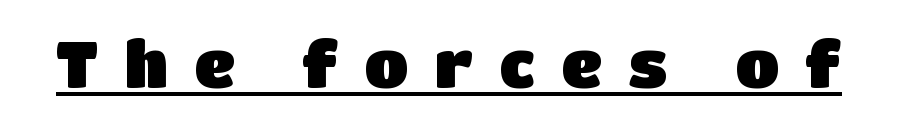
Q: Is the text italic (slanted)? A: No, it is upright.
Q: Is the typeface a serif or a sans-serif typeface? A: Sans-serif.
Q: Is the text underlined? A: Yes.
Q: Is the spacing between letters normal or unusually wide? A: Unusually wide.
Q: Width (condensed, normal, or wide)? A: Normal.
Q: Stroke contrast? A: Low.
Q: x-height? A: Large.
Q: Monospaced? A: No.
